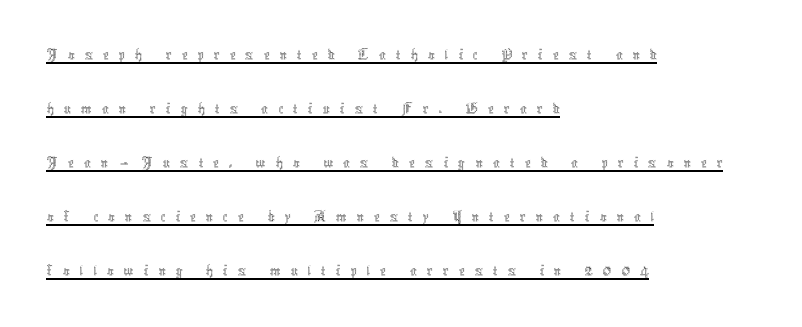
{"italic": "no", "bold": "no", "weight": "thin", "width": "condensed", "x_height": "medium", "monospaced": "no", "underline": "yes", "align": "left", "line_spacing": "normal", "line_spacing_ratio": 1.59, "letter_spacing": "wide", "letter_spacing_em": 0.29, "glyph_px": 34}
